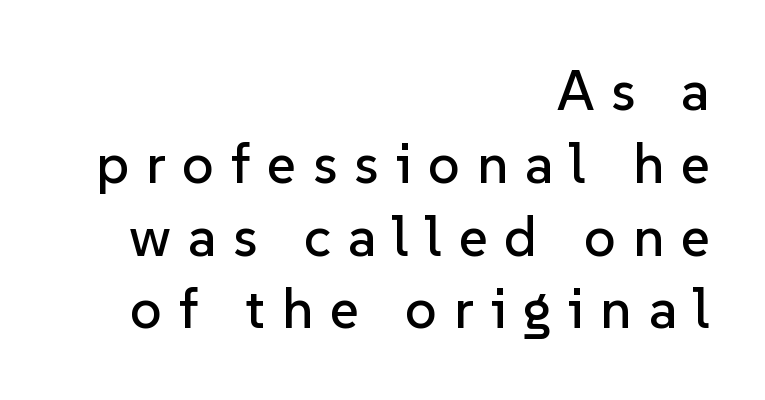
Q: Is the text italic (slanted)? A: No, it is upright.
Q: Is the typeface a serif or a sans-serif typeface? A: Sans-serif.
Q: Is the text underlined? A: No.
Q: How is the paragraph aligned? A: Right-aligned.
Q: Is the spacing between letters normal or unusually wide? A: Unusually wide.
Q: Is the spacing between lines tight, normal or loose? A: Normal.
Q: Width (condensed, normal, or wide)? A: Normal.
Q: Stroke contrast? A: Low.
Q: x-height? A: Medium.
Q: Monospaced? A: No.
